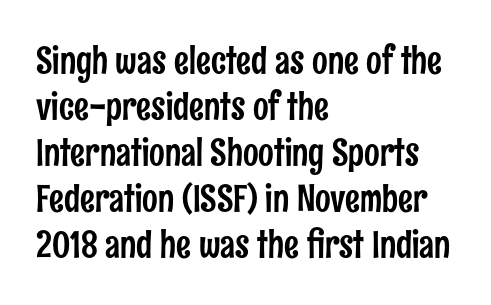
Q: Is the text italic (slanted)? A: No, it is upright.
Q: Is the typeface a serif or a sans-serif typeface? A: Sans-serif.
Q: Is the text underlined? A: No.
Q: How is the paragraph aligned? A: Left-aligned.
Q: Is the spacing between letters normal or unusually wide? A: Normal.
Q: Width (condensed, normal, or wide)? A: Condensed.
Q: Stroke contrast? A: Low.
Q: x-height? A: Medium.
Q: Monospaced? A: No.
